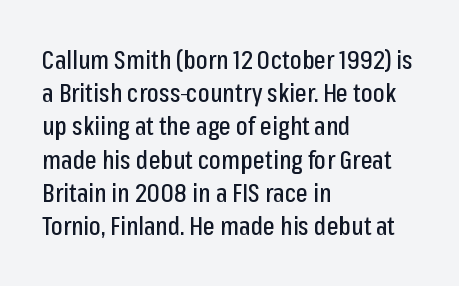
The image shows 25 px text type, upright; set left-aligned, normal line spacing (1.33x), normal letter spacing, not underlined.
